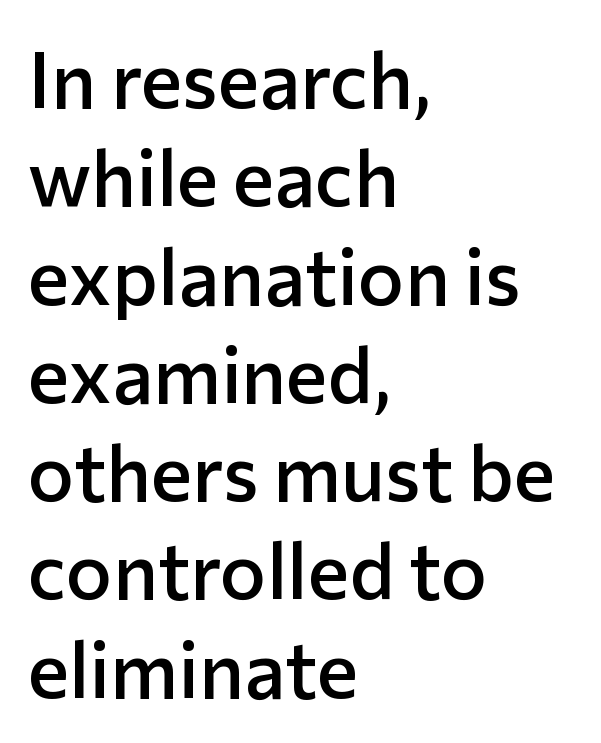
The image shows 78 px semibold sans-serif type, upright; set left-aligned, normal line spacing (1.26x), normal letter spacing, not underlined; low stroke contrast and a medium x-height.
